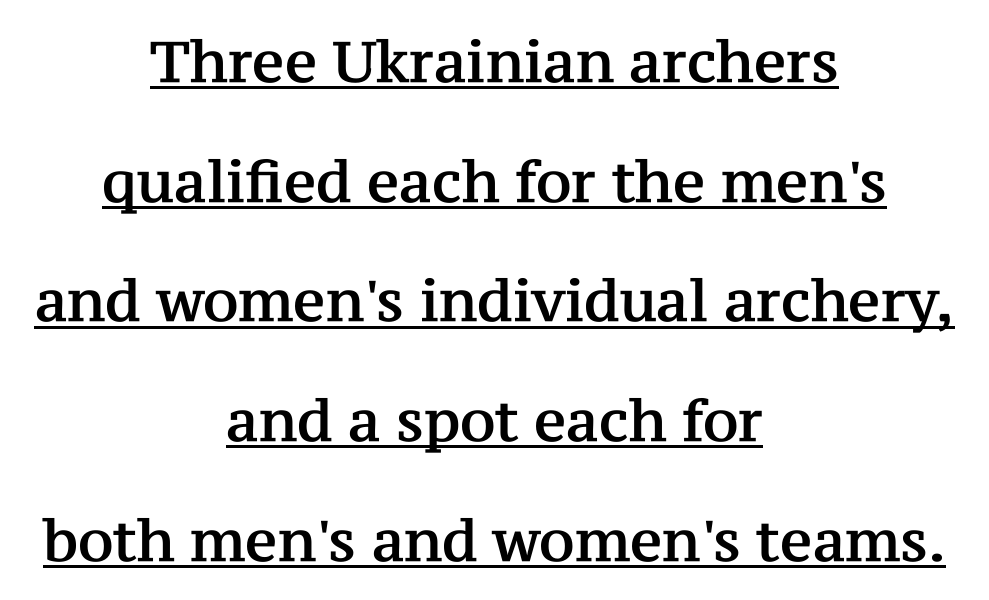
The image shows 57 px serif type, upright; set centered, loose line spacing (2.1x), normal letter spacing, underlined; medium stroke contrast and a medium x-height.
